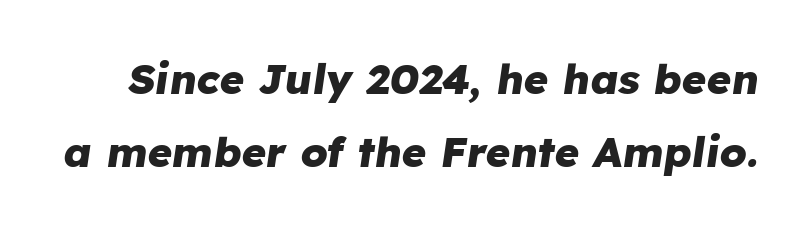
Q: Is the text bold? A: Yes.
Q: Is the text italic (slanted)? A: Yes, it leans right by about 8 degrees.
Q: Is the text underlined? A: No.
Q: Is the spacing between letters normal or unusually wide? A: Normal.
Q: Width (condensed, normal, or wide)? A: Normal.
Q: Stroke contrast? A: Low.
Q: x-height? A: Medium.
Q: Monospaced? A: No.
